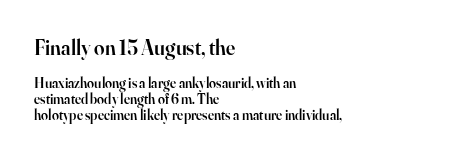
The image shows 21 px text type, upright; set left-aligned, tight line spacing (1.12x), normal letter spacing, not underlined; the first (top) block is 1.5x larger.
